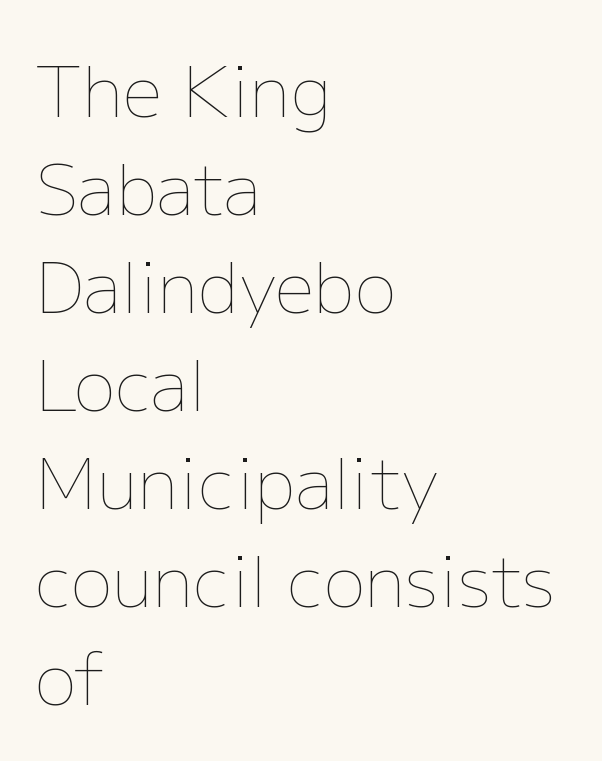
One glance says typical: line gaps are just what's usual. The cut favours lightness, reaching ordinary text weight at its darkest. Observe the ordinary spacing: letters are neighbours, not strangers. Type without underlining. Posture: straight, roman, zero tilt.
